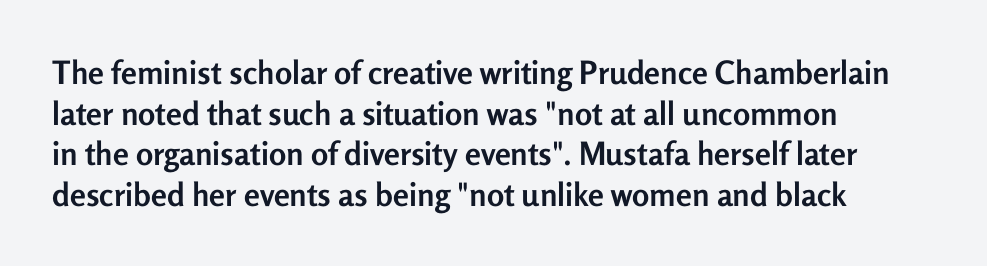
The image shows 32 px semibold sans-serif type, upright; set left-aligned, normal line spacing (1.27x), normal letter spacing, not underlined; low stroke contrast and a medium x-height.
